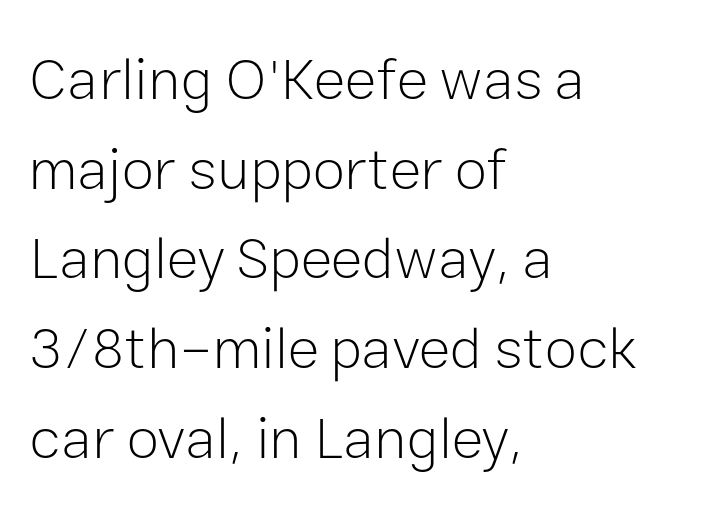
Q: Is the text bold? A: No.
Q: Is the text italic (slanted)? A: No, it is upright.
Q: Is the typeface a serif or a sans-serif typeface? A: Sans-serif.
Q: Is the text underlined? A: No.
Q: How is the paragraph aligned? A: Left-aligned.
Q: Is the spacing between letters normal or unusually wide? A: Normal.
Q: Is the spacing between lines tight, normal or loose? A: Normal.
Q: Width (condensed, normal, or wide)? A: Normal.
Q: Stroke contrast? A: Low.
Q: x-height? A: Medium.
Q: Monospaced? A: No.
